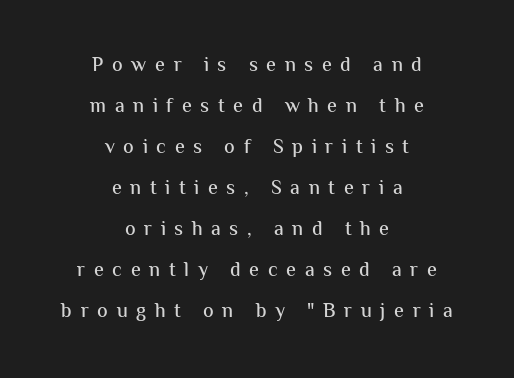
A typesetter would mark this as roman, not italic. The horizontal fit of the characters is loose and conspicuously gappy. A great deal of white space separates one row of letters from the next. Notice how the passage keeps no hard edge, just a central spine.
